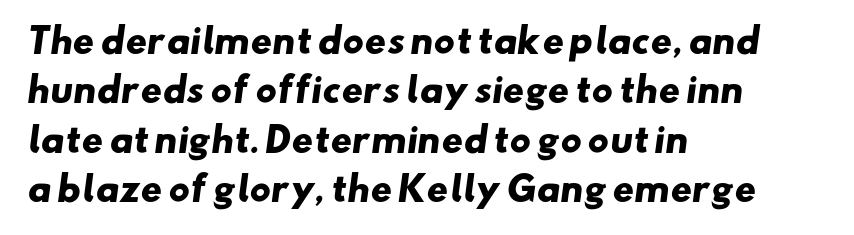
{"serif": "no", "bold": "yes", "weight": "heavy", "width": "wide", "stroke_contrast": "low", "x_height": "small", "monospaced": "no", "underline": "no", "align": "left", "line_spacing": "normal", "line_spacing_ratio": 1.5, "letter_spacing": "normal", "letter_spacing_em": 0.0, "glyph_px": 33}
